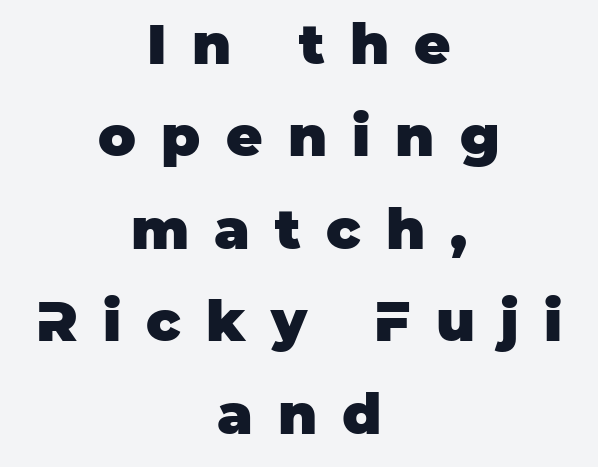
{"serif": "no", "italic": "no", "bold": "yes", "weight": "heavy", "width": "normal", "stroke_contrast": "low", "x_height": "large", "monospaced": "no", "underline": "no", "align": "center", "line_spacing": "normal", "line_spacing_ratio": 1.65, "letter_spacing": "wide", "letter_spacing_em": 0.45, "glyph_px": 56}
